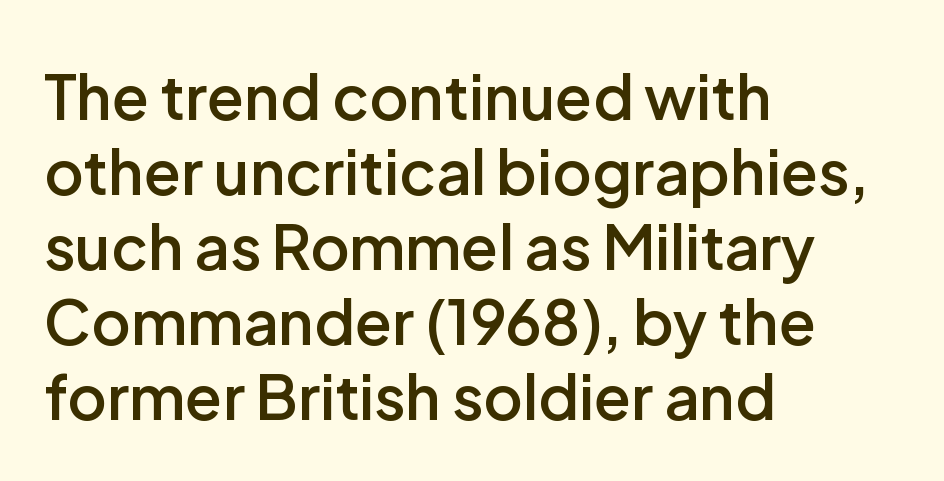
This is sans-serif lettering, the kind often seen on screens and signage. Type without underlining. The rendering keeps characters at their native spacing. This sample has the flowing, uneven cadence of proportional lettering. The strokes are fattened partway — semibold, not bold.
